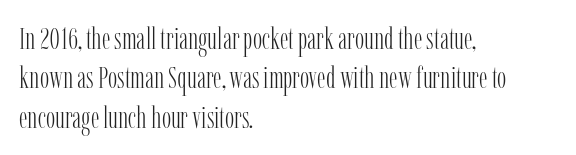
The image shows 31 px light, condensed serif type, upright; set left-aligned, normal line spacing (1.27x), normal letter spacing, not underlined; low stroke contrast and a medium x-height.
